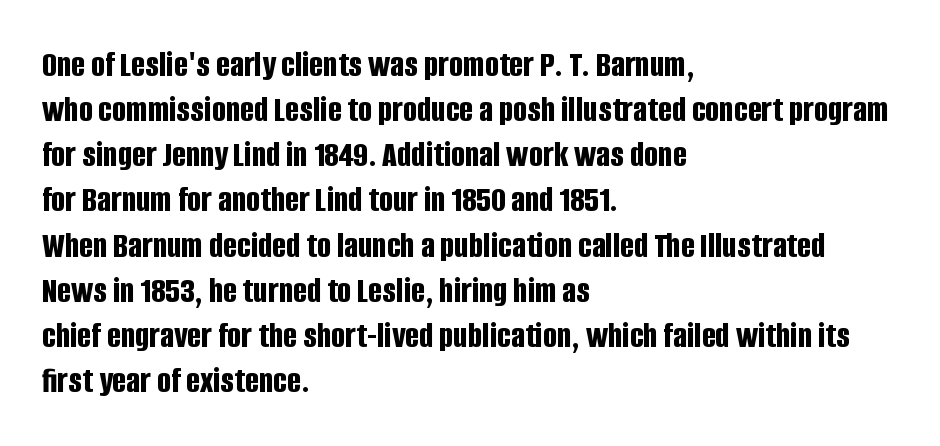
Compared with a centered layout, this one pins lines to the left instead. If you drew a line through each stem, it would be perfectly vertical. Classification — sans serif. Set as a true bold cut, around the 700 mark. These lines are rendered in a variable-pitch font.
